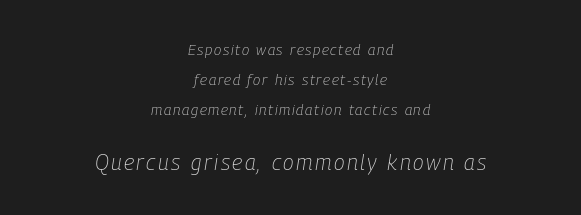
The specimen reads as italic at a glance. Honestly, there is no underline to notice here at all. Summary of weight: not heavy and not bold. The passage shown begins with its smaller block and ends with its larger one. Layout note: lines centered.
